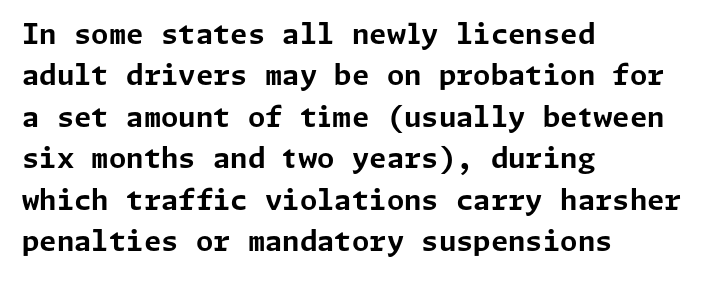
The image shows 28 px bold sans-serif type, upright; set left-aligned, normal line spacing (1.48x), normal letter spacing, not underlined; low stroke contrast and a medium x-height.
